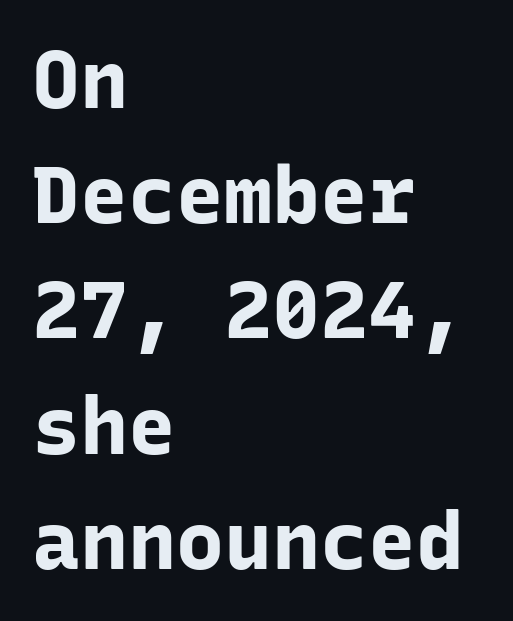
Q: Is the text bold? A: Yes.
Q: Is the text italic (slanted)? A: No, it is upright.
Q: Is the typeface a serif or a sans-serif typeface? A: Sans-serif.
Q: Is the text underlined? A: No.
Q: How is the paragraph aligned? A: Left-aligned.
Q: Is the spacing between letters normal or unusually wide? A: Normal.
Q: Is the spacing between lines tight, normal or loose? A: Normal.
Q: Width (condensed, normal, or wide)? A: Normal.
Q: Stroke contrast? A: Low.
Q: x-height? A: Medium.
Q: Monospaced? A: Yes.
